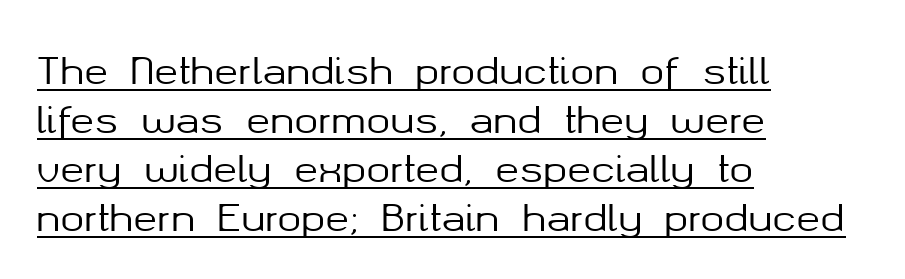
The image shows 36 px sans-serif type, upright; set left-aligned, normal line spacing (1.36x), normal letter spacing, underlined; medium stroke contrast and a medium x-height.
